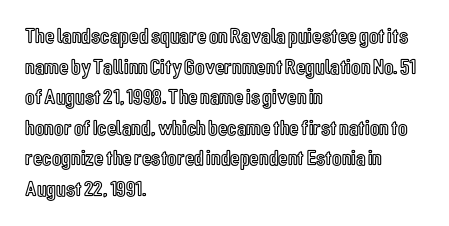
{"italic": "no", "underline": "no", "align": "left", "line_spacing": "normal", "line_spacing_ratio": 1.39, "letter_spacing": "normal", "letter_spacing_em": 0.0, "glyph_px": 22}
